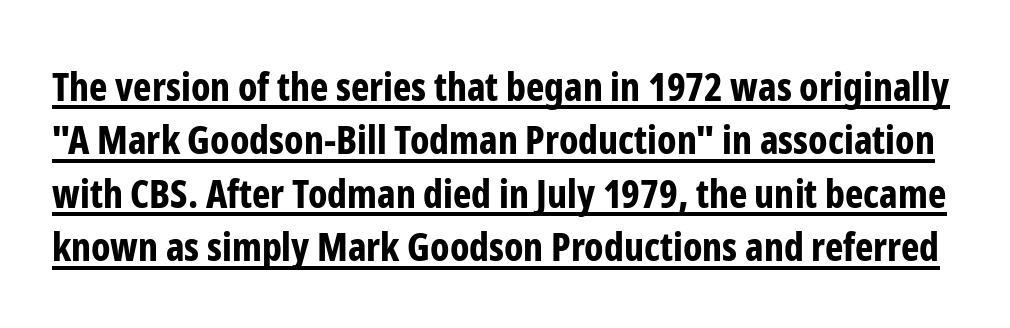
Classification — sans serif. These lines carry a lot of weight — the face is fully bold. Standard letterfit; no display-style spreading of the glyphs. The rows are spaced the way most documents space them. Italic: no, the glyphs are upright roman. This rendering features underlined lettering.
